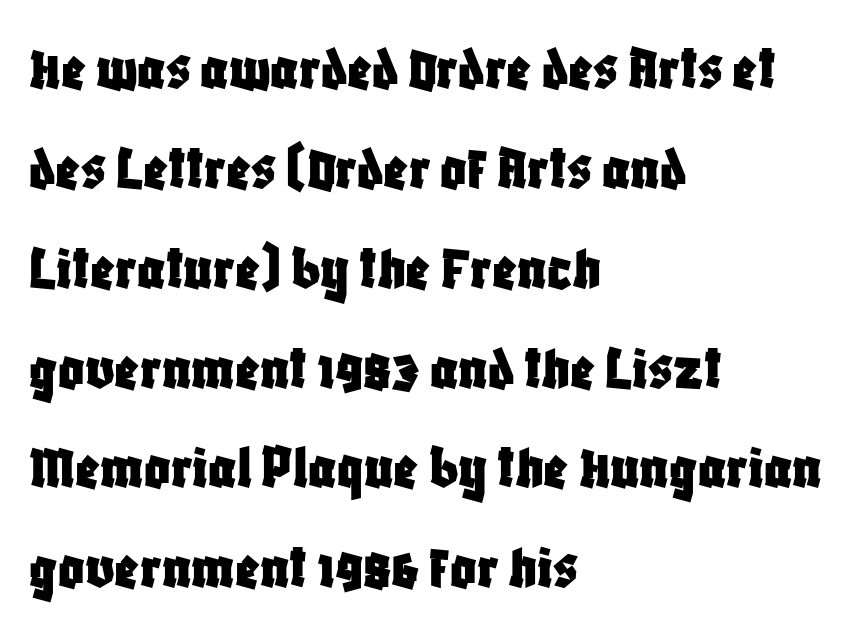
Q: Is the text italic (slanted)? A: No, it is upright.
Q: Is the typeface a serif or a sans-serif typeface? A: Sans-serif.
Q: Is the text underlined? A: No.
Q: How is the paragraph aligned? A: Left-aligned.
Q: Is the spacing between letters normal or unusually wide? A: Normal.
Q: Is the spacing between lines tight, normal or loose? A: Normal.
Q: Width (condensed, normal, or wide)? A: Condensed.
Q: Stroke contrast? A: Low.
Q: x-height? A: Large.
Q: Monospaced? A: No.
